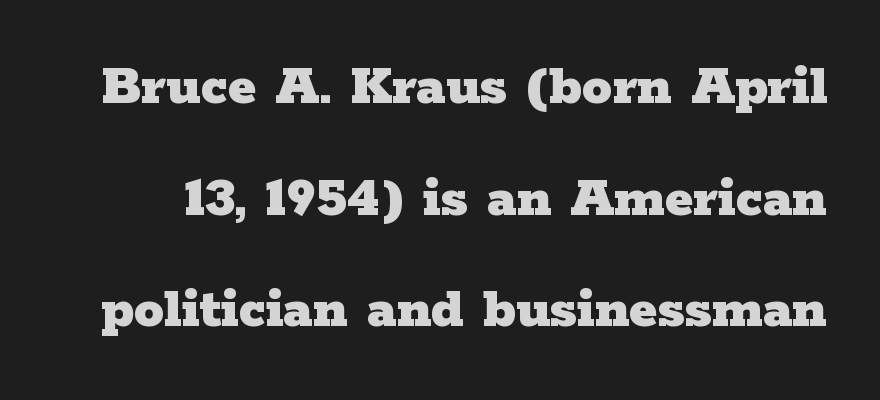
The text was rendered using a seriffed face with decorative stroke endings. This sample has the flowing, uneven cadence of proportional lettering. Pretty heavy lettering here — definitely bold. The space beneath each line is pristine and unruled. This sample uses an upright cut, with every glyph sitting square on the baseline. Honestly, the letter spacing is just normal — you wouldn't notice it.
